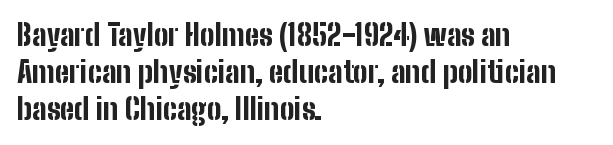
The gaps between neighbouring characters are ordinary and unremarkable. Students, observe: this is what conventionally led text looks like. The text block is weighted toward the left margin, trailing off unevenly rightward. Anything drawn beneath the words? Only blank space. Proportional: the letters do not fall into vertical columns.
